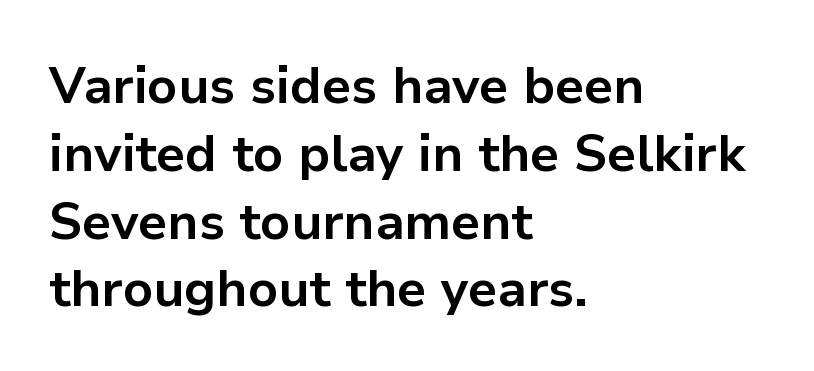
Varying glyph widths throughout — classic text-font behaviour. Typographic density is high because the face is bold. Compared with a centered layout, this one pins lines to the left instead. Notice how the stems are strictly vertical — no italics here.
